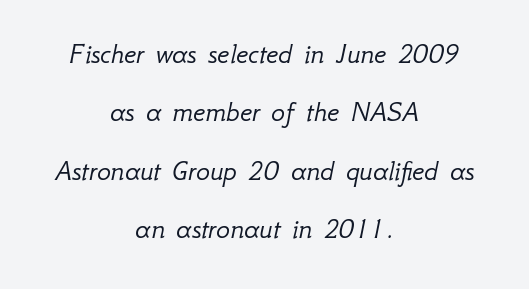
Q: Is the text bold? A: No.
Q: Is the text italic (slanted)? A: Yes, it leans right by about 12 degrees.
Q: Is the text underlined? A: No.
Q: How is the paragraph aligned? A: Centered.
Q: Is the spacing between letters normal or unusually wide? A: Normal.
Q: Is the spacing between lines tight, normal or loose? A: Loose.
Q: Width (condensed, normal, or wide)? A: Normal.
Q: Stroke contrast? A: Low.
Q: x-height? A: Small.
Q: Monospaced? A: No.
